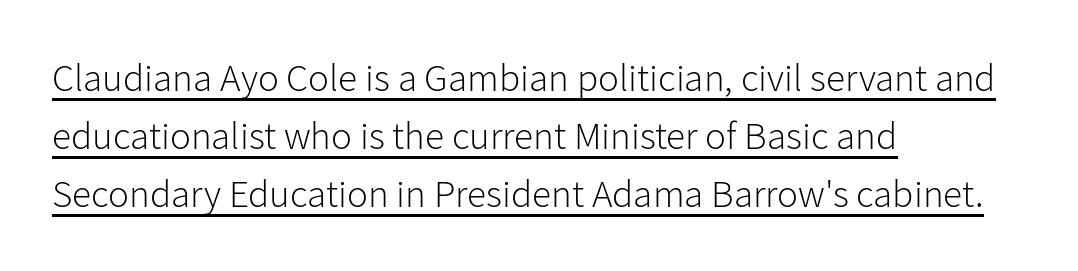
{"serif": "no", "italic": "no", "bold": "no", "weight": "light", "width": "normal", "stroke_contrast": "low", "x_height": "medium", "monospaced": "no", "underline": "yes", "align": "left", "line_spacing": "normal", "line_spacing_ratio": 1.49, "letter_spacing": "normal", "letter_spacing_em": 0.0, "glyph_px": 39}
